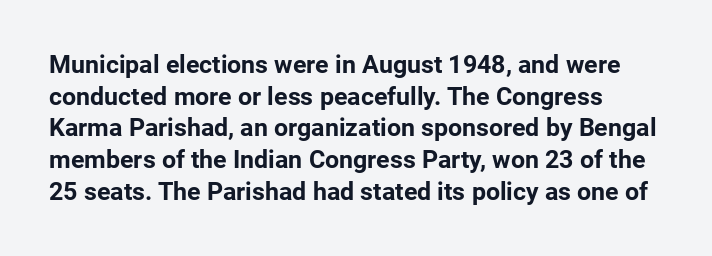
Compared with typical paragraphs, the rows here are spaced about the same. The strokes are fattened all the way to bold. You can tell it's not italic because the verticals are truly vertical. Underlining? Definitely not there. Is the letter spacing exaggerated? No — it looks like the ordinary default.
